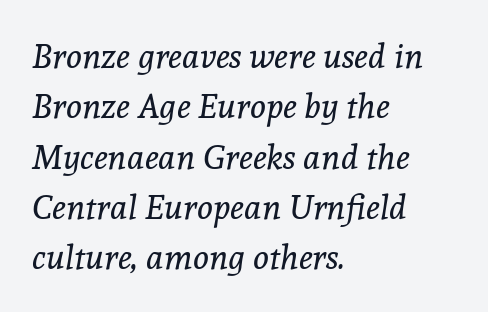
The image shows 34 px regular-weight serif type, italic (leaning right); set left-aligned, normal line spacing (1.48x), normal letter spacing, not underlined; a medium x-height.
